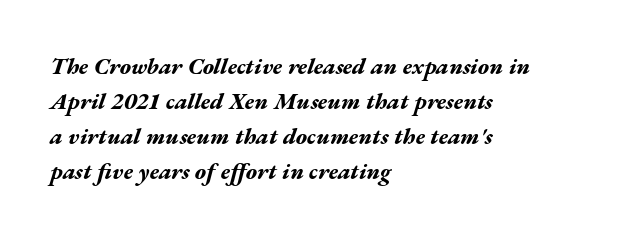
Q: Is the text bold? A: Yes.
Q: Is the text italic (slanted)? A: Yes, it leans right by about 17 degrees.
Q: Is the text underlined? A: No.
Q: How is the paragraph aligned? A: Left-aligned.
Q: Is the spacing between letters normal or unusually wide? A: Normal.
Q: Is the spacing between lines tight, normal or loose? A: Normal.
